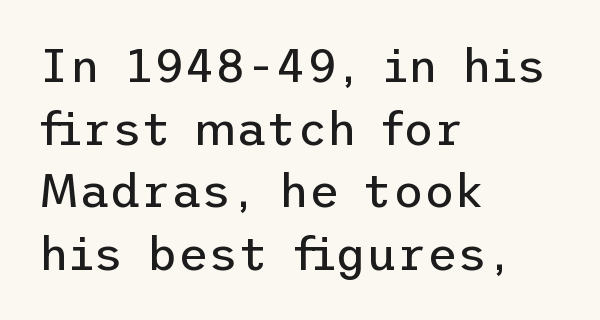
In CSS terms this would be text-align: left. You can tell it's not italic because the verticals are truly vertical. The face used here is a sans, in the tradition of grotesques and geometrics. The space beneath each line is pristine and unruled.
